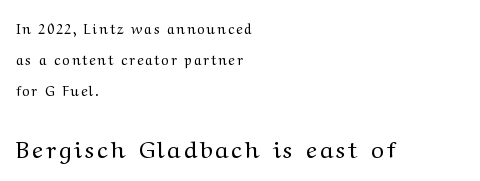
The image shows 24 px text type, upright; set left-aligned, loose line spacing (2.21x), not underlined; the second (bottom) block is 1.71x larger.
